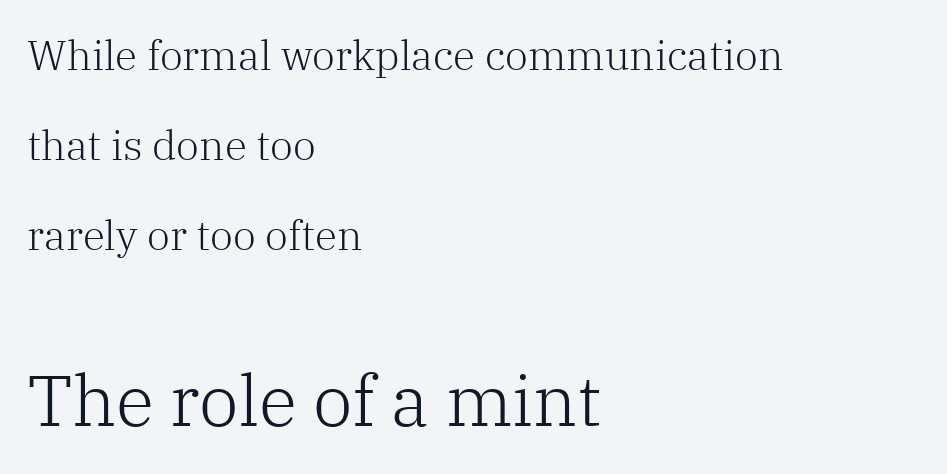
Q: Is the text bold? A: No.
Q: Is the text italic (slanted)? A: No, it is upright.
Q: Is the typeface a serif or a sans-serif typeface? A: Serif.
Q: Is the text underlined? A: No.
Q: How is the paragraph aligned? A: Left-aligned.
Q: Is the spacing between letters normal or unusually wide? A: Normal.
Q: Is the spacing between lines tight, normal or loose? A: Loose.
Q: Which block of text is set in a larger size, the first (top) or the second (bottom)? A: The second (bottom) one.
Q: Width (condensed, normal, or wide)? A: Normal.
Q: Stroke contrast? A: Low.
Q: x-height? A: Medium.
Q: Monospaced? A: No.
